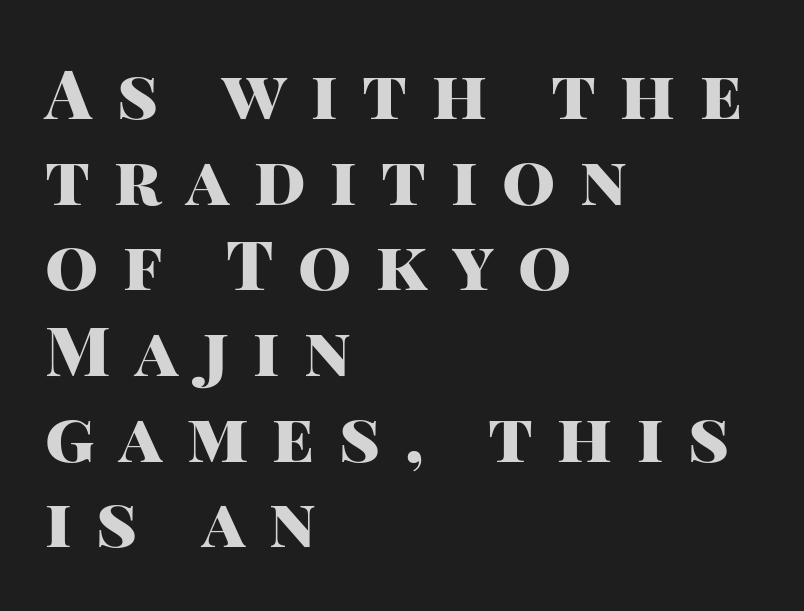
In CSS terms this would be text-align: left. The letters advance in unequal steps, a hallmark of proportional type. How heavy is the stroke? Heavy — this is a bold. Posture: vertical. A clean baseline with only descenders dipping below it.
